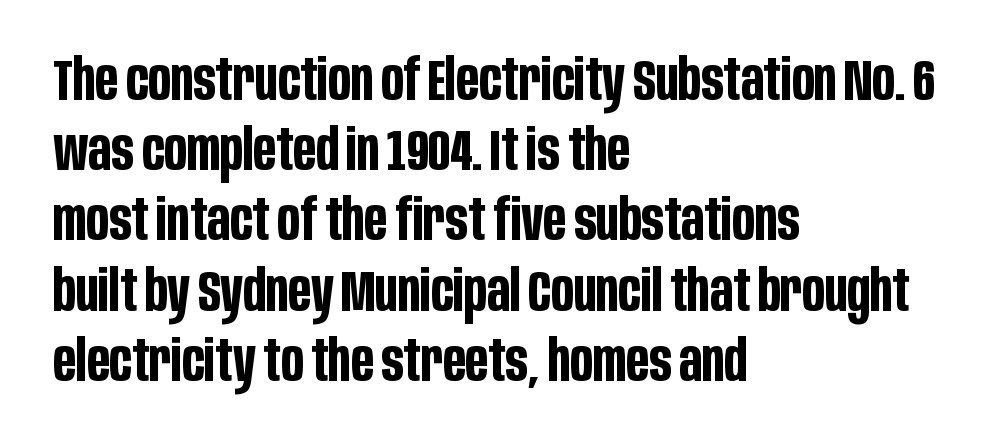
{"serif": "no", "italic": "no", "bold": "yes", "weight": "bold", "width": "condensed", "stroke_contrast": "low", "x_height": "large", "monospaced": "no", "underline": "no", "align": "left", "line_spacing_ratio": 1.21, "letter_spacing": "normal", "letter_spacing_em": 0.0, "glyph_px": 58}
